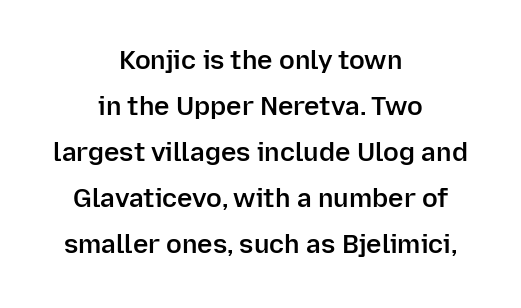
Q: Is the text bold? A: Semi-bold.
Q: Is the text italic (slanted)? A: No, it is upright.
Q: Is the text underlined? A: No.
Q: How is the paragraph aligned? A: Centered.
Q: Is the spacing between letters normal or unusually wide? A: Normal.
